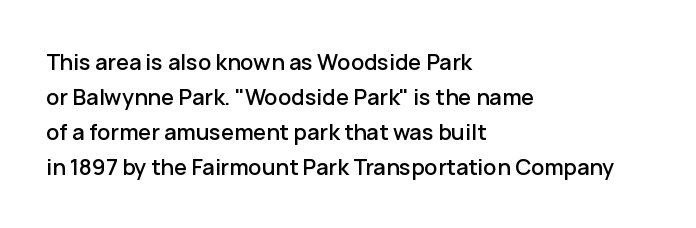
The vertical gap from one line to the next is medium. In terms of posture, this sample is upright. The ragged edge is on the right, which tells us the setting is flush left. Look at the tracking — it's just the regular setting, nothing added. Only glyphs here, with clear space below each row.
